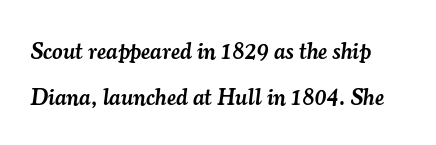
{"italic": "yes", "lean": "right", "slant_degrees": 7, "bold": "semi", "underline": "no", "line_spacing": "loose", "line_spacing_ratio": 1.98, "letter_spacing": "normal", "letter_spacing_em": 0.0, "glyph_px": 23}
